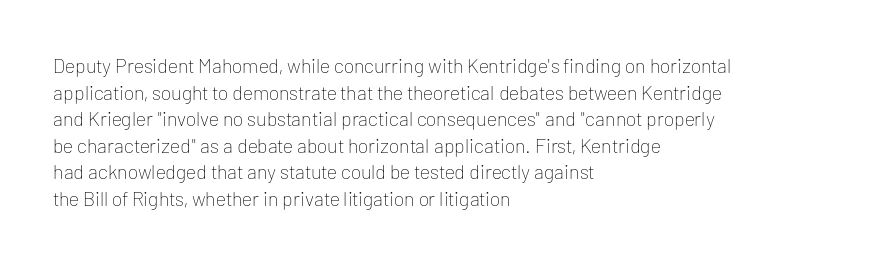
Does the copy run flush right? No — it runs flush left. The block of text has a typical density, with ordinary space between rows. This sample uses plain, unmodified letter spacing. The zone under the glyphs is completely vacant. A roman cut, with each character standing at attention. Stem width sits at or under what a default text font uses.
